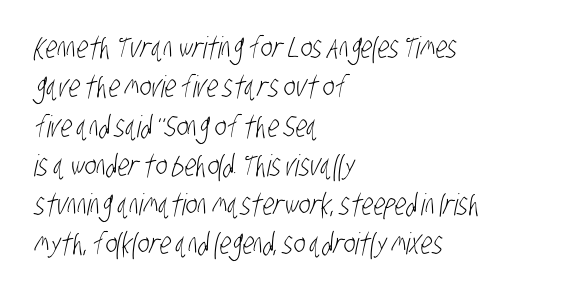
{"serif": "no", "bold": "no", "weight": "light", "width": "condensed", "stroke_contrast": "low", "x_height": "large", "monospaced": "no", "underline": "no", "align": "left", "line_spacing": "normal", "line_spacing_ratio": 1.31, "letter_spacing": "normal", "letter_spacing_em": 0.0, "glyph_px": 30}
